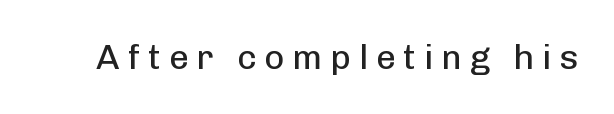
The image shows 35 px regular-weight sans-serif type, upright; set unusually wide letter spacing (+0.22 em), not underlined; low stroke contrast and a medium x-height.
